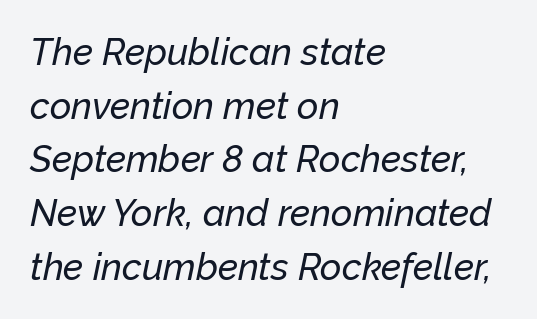
In terms of posture, this sample is oblique. The text block is weighted toward the left margin, trailing off unevenly rightward. The rendering uses natural spacing where letterforms have individual widths. Letter spacing: default. Quick note: underline off. Interline gaps are of average width in this sample.
